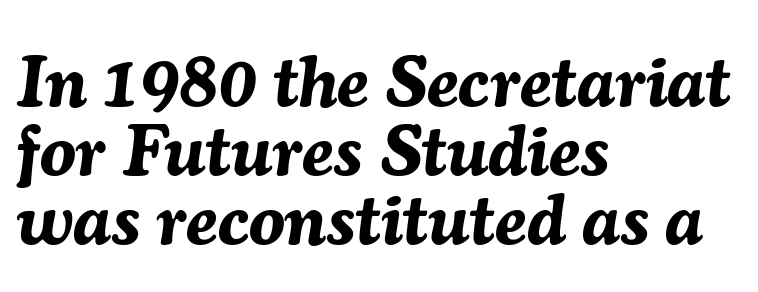
The area under the type is left untouched. Spacing between characters is what you'd get straight out of the box. Rendered with sloped, italic letterforms. Think of a printed novel: that variable character pitch is what you see here. Caption: multi-line text, flush left, ragged right. Set as a true bold cut, around the 700 mark.
